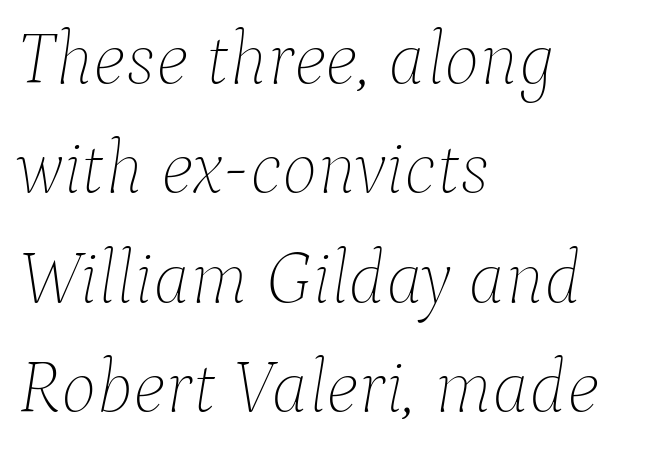
Beneath every word, the page is bare. Is this a fixed-width face? No — the glyphs have proportional, varying widths. Is this a heavy cut? Hardly; it is regular or lighter. Nothing unusual about the tracking: characters are spaced as the font intends. In terms of leading, this rendering sits right in the middle. Notice how the stems are inclined rather than vertical — that's the hallmark of italics.
